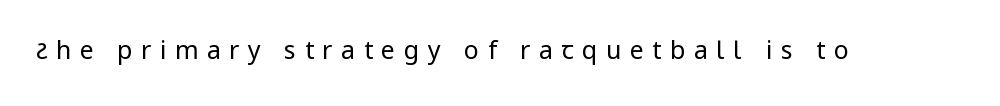
The image shows 25 px text type, upright; set unusually wide letter spacing (+0.34 em), not underlined.
